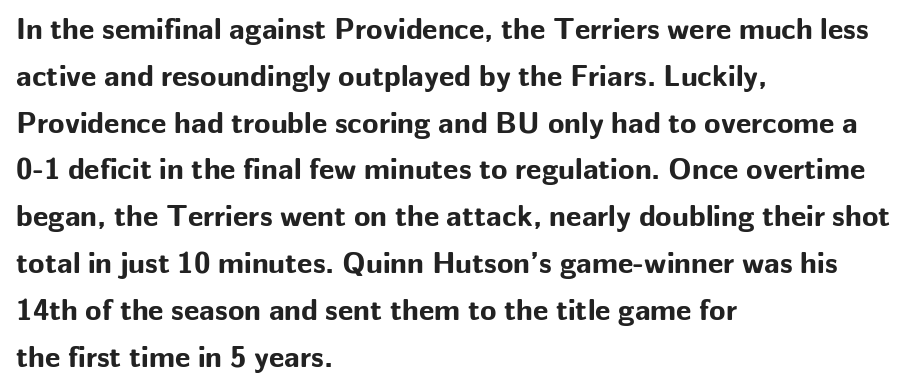
Q: Is the text bold? A: Yes.
Q: Is the text italic (slanted)? A: No, it is upright.
Q: Is the typeface a serif or a sans-serif typeface? A: Sans-serif.
Q: Is the text underlined? A: No.
Q: How is the paragraph aligned? A: Left-aligned.
Q: Is the spacing between letters normal or unusually wide? A: Normal.
Q: Is the spacing between lines tight, normal or loose? A: Normal.
Q: Width (condensed, normal, or wide)? A: Normal.
Q: Stroke contrast? A: Low.
Q: x-height? A: Medium.
Q: Monospaced? A: No.
